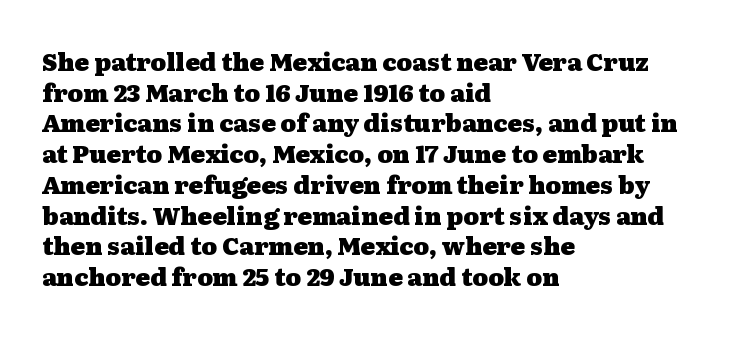
Summary of weight: heavy, a full bold. Tracking value appears to be zero — textbook default spacing. No italicization has been applied; the sample stays upright. The words here are not underlined. A normal amount of white space separates one row of letters from the next.
